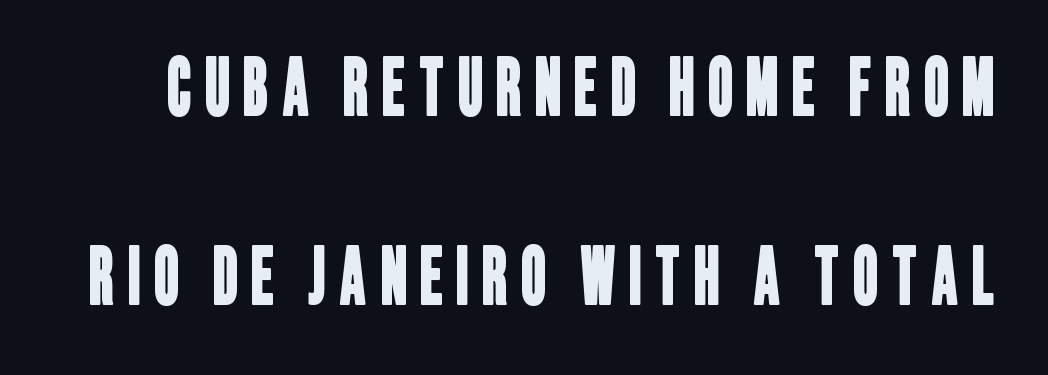
Q: Is the typeface a serif or a sans-serif typeface? A: Sans-serif.
Q: Is the text underlined? A: No.
Q: Is the spacing between lines tight, normal or loose? A: Loose.
Q: Width (condensed, normal, or wide)? A: Condensed.
Q: Stroke contrast? A: Low.
Q: x-height? A: Large.
Q: Monospaced? A: No.
